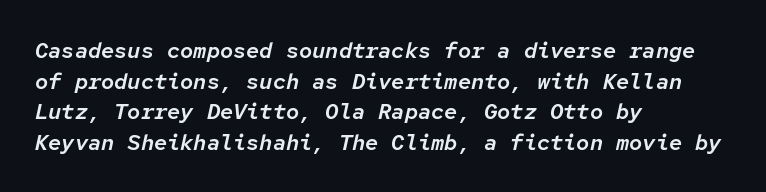
The image shows 22 px text type, italic (leaning right); set left-aligned, normal line spacing (1.39x), normal letter spacing, not underlined.
